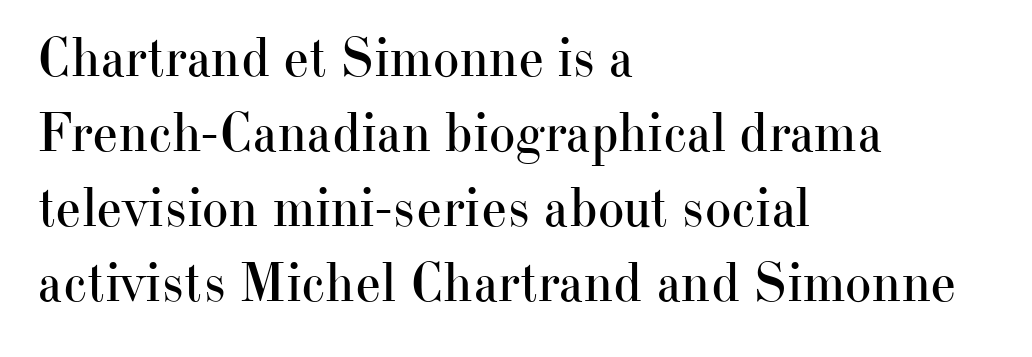
{"serif": "yes", "italic": "no", "bold": "no", "weight": "regular", "width": "normal", "stroke_contrast": "high", "x_height": "small", "monospaced": "no", "underline": "no", "align": "left", "line_spacing": "normal", "line_spacing_ratio": 1.34, "letter_spacing": "normal", "letter_spacing_em": 0.0, "glyph_px": 56}
